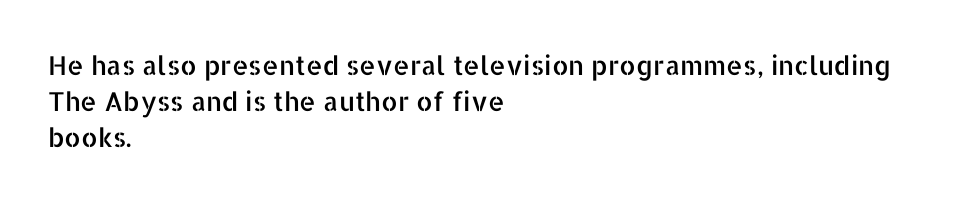
This is roman type, the default non-slanted kind. Standard letterfit; no display-style spreading of the glyphs. Evenly set lines give the paragraph a standard silhouette. The specimen omits any rule beneath the text block's lines. The paragraph shown leans on its left margin.
